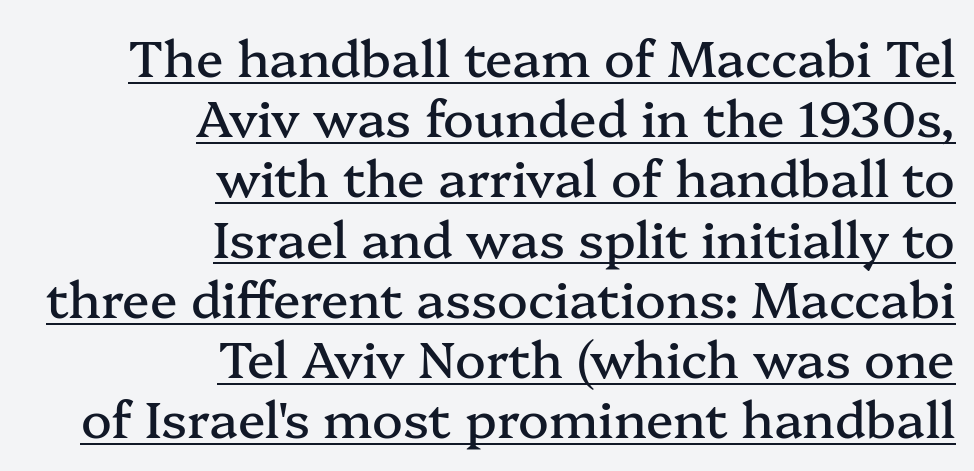
{"serif": "yes", "italic": "no", "width": "normal", "stroke_contrast": "medium", "x_height": "medium", "monospaced": "no", "underline": "yes", "align": "right", "line_spacing_ratio": 1.18, "letter_spacing": "normal", "letter_spacing_em": 0.0, "glyph_px": 51}
